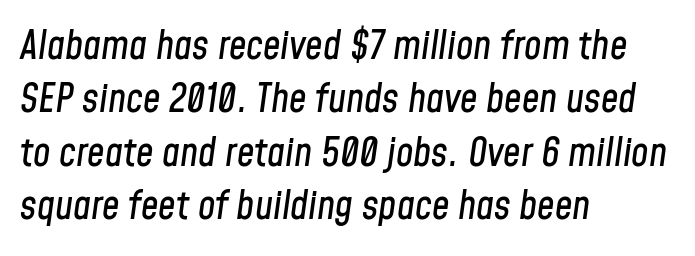
{"italic": "yes", "lean": "right", "slant_degrees": 8, "width": "condensed", "stroke_contrast": "low", "x_height": "medium", "monospaced": "no", "underline": "no", "align": "left", "line_spacing": "normal", "line_spacing_ratio": 1.37, "letter_spacing": "normal", "letter_spacing_em": 0.0, "glyph_px": 39}
